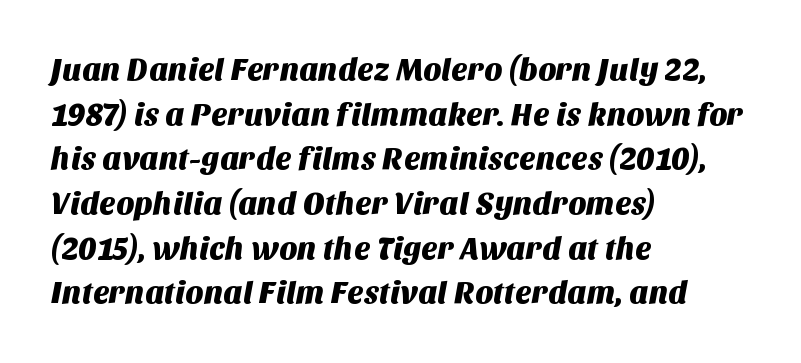
The passage shown is typeset with a sans-serif family. Rule under the text: the space is simply empty. The line-height multiplier appears to be the usual default. Looks like regular typesetting: each glyph gets only the width it needs. Horizontal alignment here is leftward, the default for most running prose.
